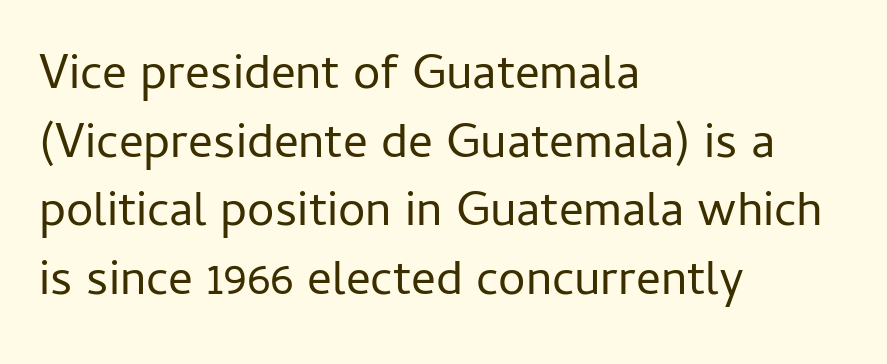
{"serif": "no", "italic": "no", "bold": "no", "weight": "regular", "width": "normal", "stroke_contrast": "low", "x_height": "medium", "monospaced": "no", "underline": "no", "align": "left", "line_spacing": "normal", "line_spacing_ratio": 1.4, "letter_spacing": "normal", "letter_spacing_em": 0.0, "glyph_px": 49}
